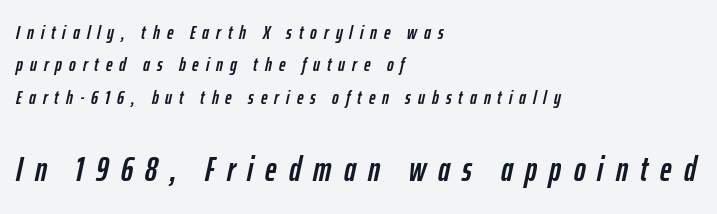
Q: Is the text italic (slanted)? A: Yes, it leans right by about 12 degrees.
Q: Is the text underlined? A: No.
Q: How is the paragraph aligned? A: Left-aligned.
Q: Is the spacing between letters normal or unusually wide? A: Unusually wide.
Q: Is the spacing between lines tight, normal or loose? A: Normal.
Q: Which block of text is set in a larger size, the first (top) or the second (bottom)? A: The second (bottom) one.
Q: Width (condensed, normal, or wide)? A: Condensed.
Q: Stroke contrast? A: Low.
Q: x-height? A: Medium.
Q: Monospaced? A: No.
